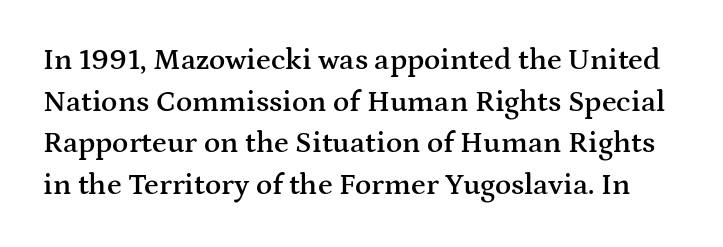
Standard letterfit; no display-style spreading of the glyphs. On the weight axis this lands at semibold, roughly 600. Spacing verdict: proportional, widths tailored to each character. Clear beneath every line of the passage. The glyphs in this specimen are seriffed.
